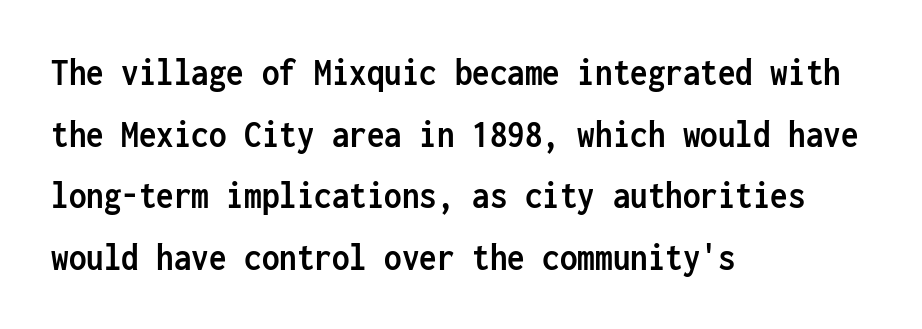
{"serif": "no", "italic": "no", "bold": "yes", "weight": "semibold", "width": "condensed", "stroke_contrast": "low", "x_height": "medium", "monospaced": "yes", "underline": "no", "align": "left", "line_spacing": "normal", "line_spacing_ratio": 1.58, "letter_spacing": "normal", "letter_spacing_em": 0.0, "glyph_px": 39}
